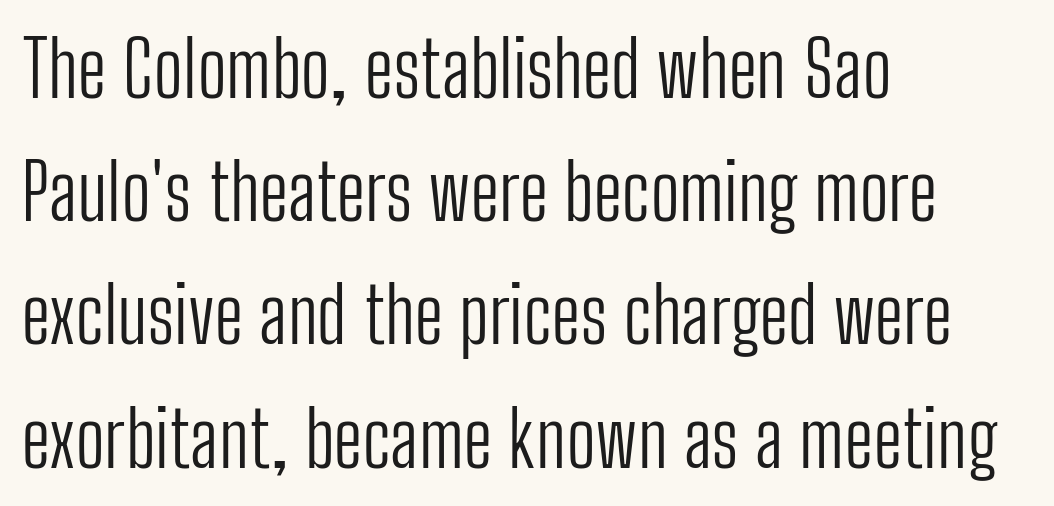
The image shows 78 px light, condensed sans-serif type, upright; set left-aligned, normal line spacing (1.58x), normal letter spacing, not underlined; low stroke contrast and a medium x-height.
